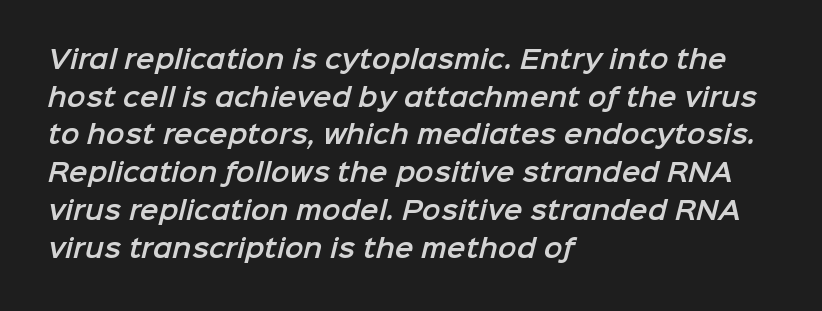
Q: Is the text underlined? A: No.
Q: How is the paragraph aligned? A: Left-aligned.
Q: Is the spacing between letters normal or unusually wide? A: Normal.
Q: Is the spacing between lines tight, normal or loose? A: Normal.
